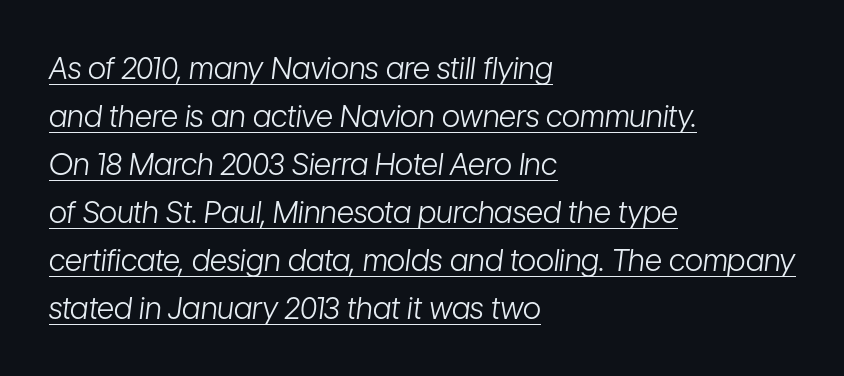
One-word summary of the alignment: left. The face looks like a standard text weight, possibly lighter. The passage shown stacks its lines at a standard gap. Notice how a bar underscores the lettering throughout.
